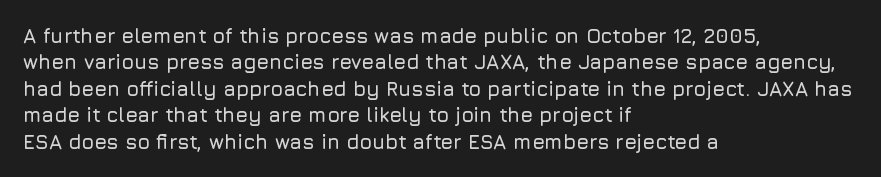
The image shows 20 px text type, upright; set left-aligned, normal line spacing (1.32x), normal letter spacing, not underlined.
